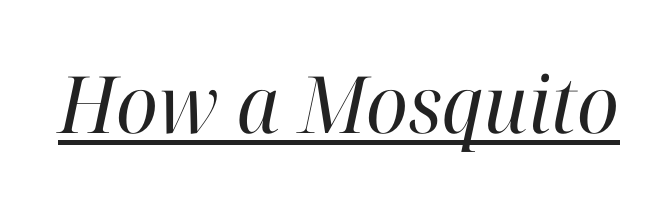
{"serif": "yes", "italic": "yes", "lean": "right", "slant_degrees": 12, "bold": "no", "weight": "regular", "width": "normal", "stroke_contrast": "high", "x_height": "medium", "monospaced": "no", "underline": "yes", "letter_spacing": "normal", "letter_spacing_em": 0.0, "glyph_px": 79}
